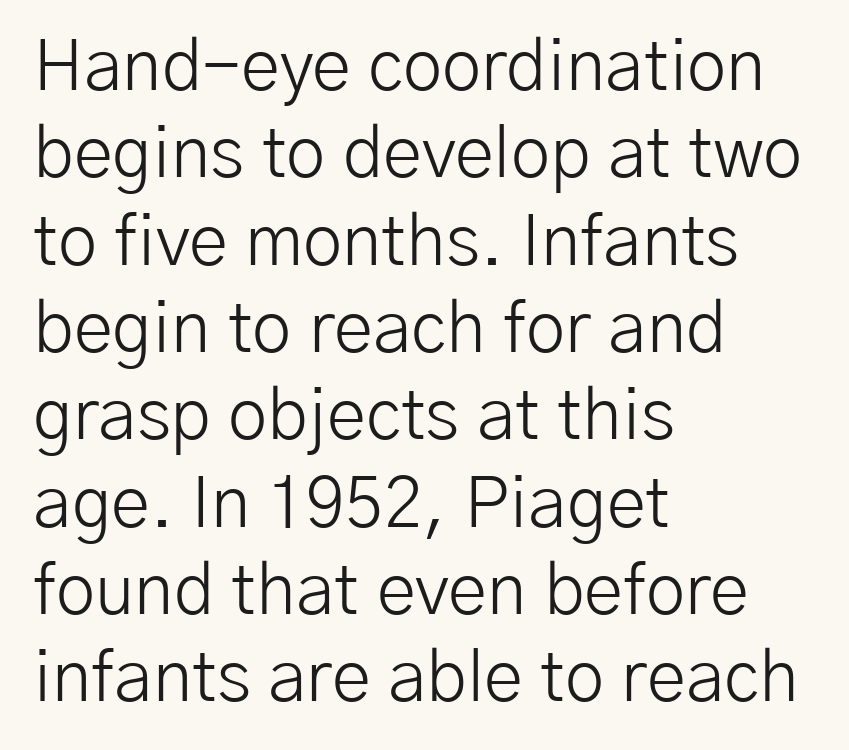
Weight: regular or lighter. This sample uses a sans-serif face. This rendering features lettering with no underline. Casual observation: everything's shoved over to the left. This sample uses an upright cut, with every glyph sitting square on the baseline. Each letter keeps its own natural width here, so spacing adapts to shape.
